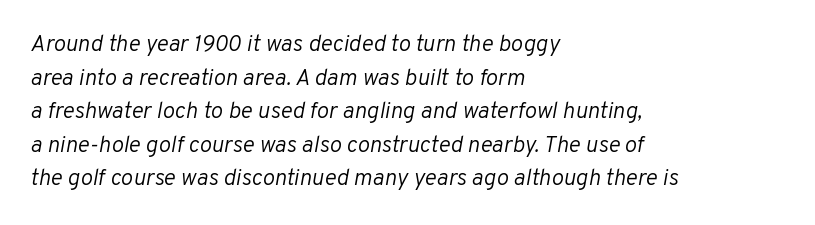
The image shows 23 px text type, italic (leaning right); set left-aligned, normal line spacing (1.46x), normal letter spacing, not underlined.
